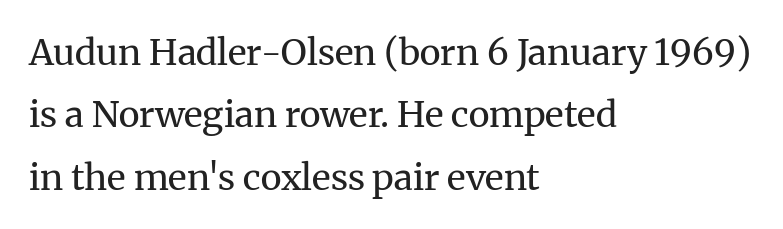
Q: Is the text bold? A: No.
Q: Is the text italic (slanted)? A: No, it is upright.
Q: Is the typeface a serif or a sans-serif typeface? A: Serif.
Q: Is the text underlined? A: No.
Q: How is the paragraph aligned? A: Left-aligned.
Q: Is the spacing between letters normal or unusually wide? A: Normal.
Q: Width (condensed, normal, or wide)? A: Normal.
Q: Stroke contrast? A: Medium.
Q: x-height? A: Medium.
Q: Monospaced? A: No.
